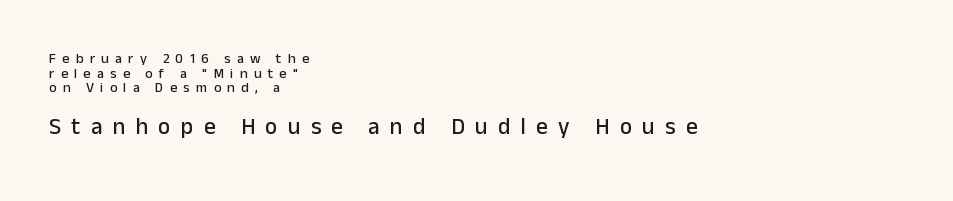
The image shows 23 px text type, upright; set left-aligned, tight line spacing (1.05x), unusually wide letter spacing (+0.45 em), not underlined; the second (bottom) block is 1.64x larger.
